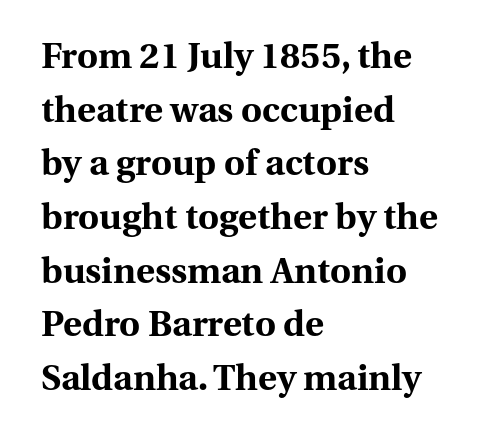
Q: Is the text bold? A: Yes.
Q: Is the text italic (slanted)? A: No, it is upright.
Q: Is the typeface a serif or a sans-serif typeface? A: Serif.
Q: Is the text underlined? A: No.
Q: How is the paragraph aligned? A: Left-aligned.
Q: Is the spacing between letters normal or unusually wide? A: Normal.
Q: Is the spacing between lines tight, normal or loose? A: Normal.
Q: Width (condensed, normal, or wide)? A: Normal.
Q: Stroke contrast? A: Medium.
Q: x-height? A: Medium.
Q: Monospaced? A: No.
